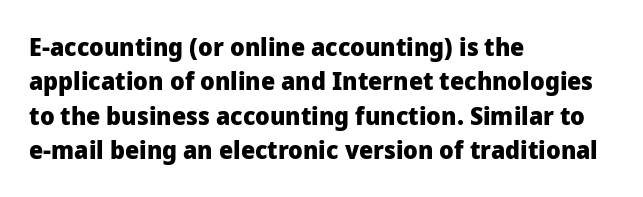
Plain, unruled lines of type. Italic: no, the glyphs are upright roman. The face used here has the dense, thick strokes of a bold. Compared with typical paragraphs, the rows here are spaced about the same. The paragraph has a hard left edge and a soft right edge. Here the glyphs are tracked normally, forming tight word shapes.
